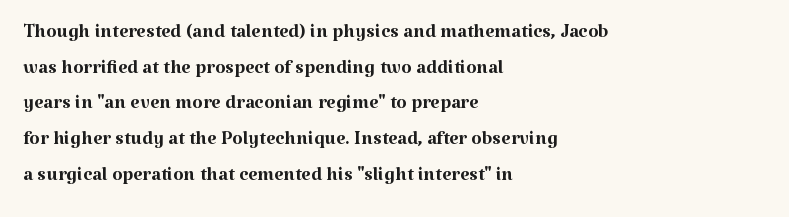
{"italic": "no", "bold": "no", "underline": "no", "align": "left", "line_spacing": "normal", "line_spacing_ratio": 1.32, "letter_spacing": "normal", "letter_spacing_em": 0.0, "glyph_px": 27}
